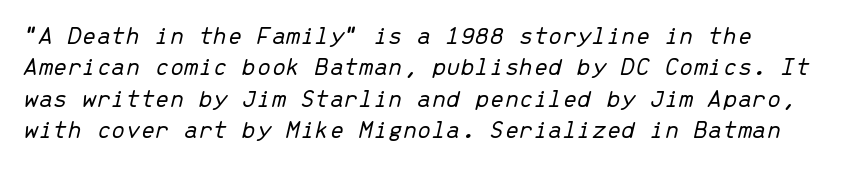
Q: Is the text bold? A: No.
Q: Is the text italic (slanted)? A: Yes, it leans right by about 13 degrees.
Q: Is the text underlined? A: No.
Q: How is the paragraph aligned? A: Left-aligned.
Q: Is the spacing between letters normal or unusually wide? A: Normal.
